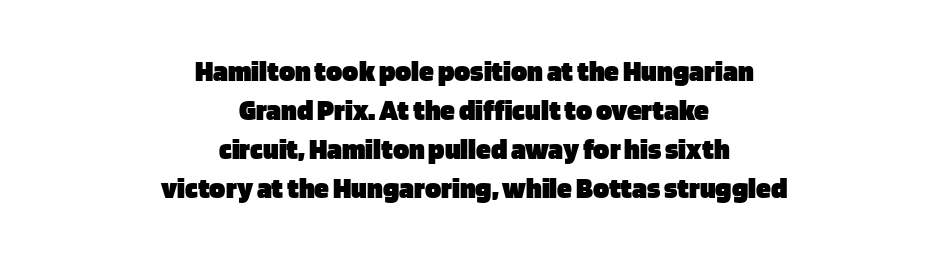
The image shows 30 px heavy sans-serif type, upright; set centered, normal line spacing (1.3x), normal letter spacing, not underlined; low stroke contrast and a large x-height.
